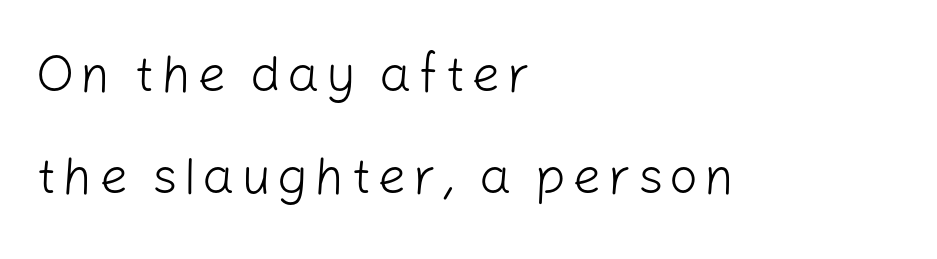
{"serif": "no", "italic": "no", "bold": "no", "weight": "light", "width": "normal", "stroke_contrast": "low", "x_height": "medium", "monospaced": "no", "underline": "no", "align": "left", "line_spacing": "loose", "line_spacing_ratio": 2.0, "glyph_px": 51}
